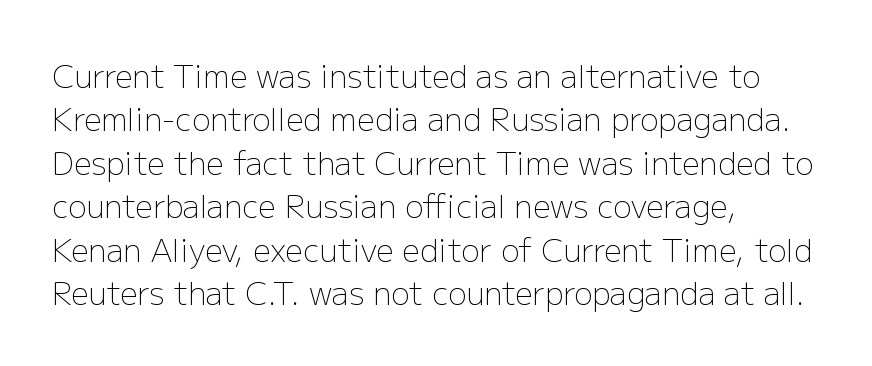
Compared with a centered layout, this one pins lines to the left instead. On a weight scale, this lands at 450 or below. The letters stand upright; this is a roman face. The string is rendered with underlining switched off.
